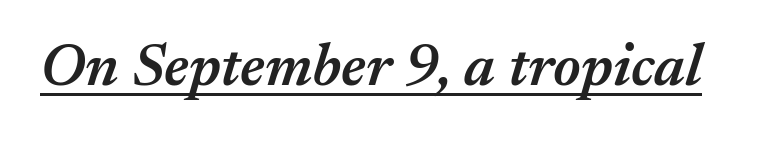
The letters are slanted; this is an italic face. The strokes are fattened partway — semibold, not bold. The typesetter has applied underlining to the passage shown. Proportional: the letters do not fall into vertical columns.
